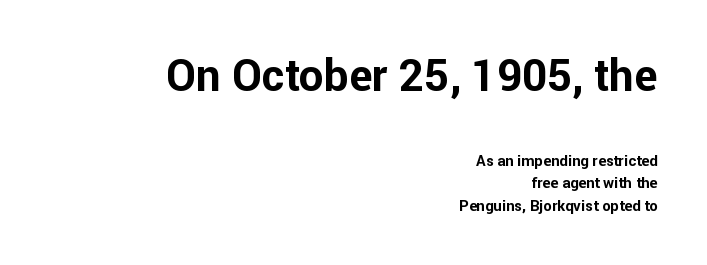
The image shows 44 px bold sans-serif type, upright; set right-aligned, normal line spacing (1.51x), normal letter spacing, not underlined; the first (top) block is 2.93x larger; low stroke contrast and a medium x-height.
